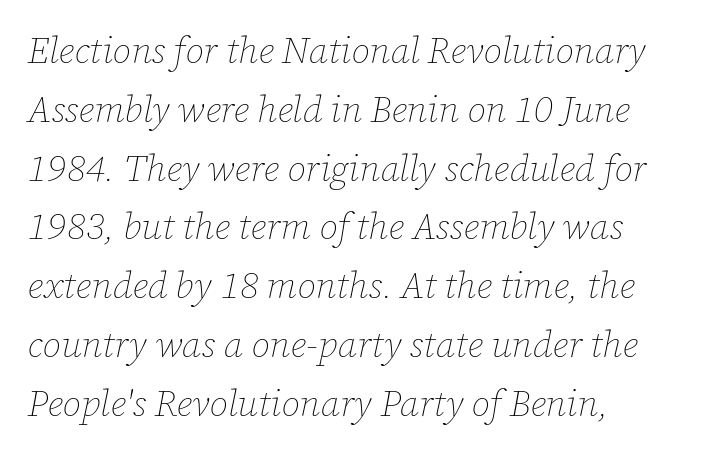
Q: Is the text bold? A: No.
Q: Is the text italic (slanted)? A: Yes, it leans right by about 12 degrees.
Q: Is the text underlined? A: No.
Q: How is the paragraph aligned? A: Left-aligned.
Q: Is the spacing between letters normal or unusually wide? A: Normal.
Q: Is the spacing between lines tight, normal or loose? A: Normal.
Q: Width (condensed, normal, or wide)? A: Normal.
Q: Stroke contrast? A: Low.
Q: x-height? A: Medium.
Q: Monospaced? A: No.
